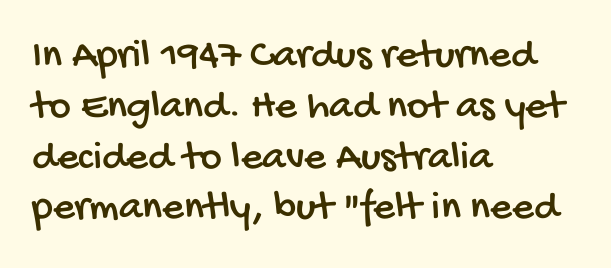
{"serif": "no", "width": "condensed", "stroke_contrast": "low", "x_height": "large", "monospaced": "no", "underline": "no", "align": "left", "line_spacing_ratio": 1.21, "letter_spacing": "normal", "letter_spacing_em": 0.0, "glyph_px": 42}
